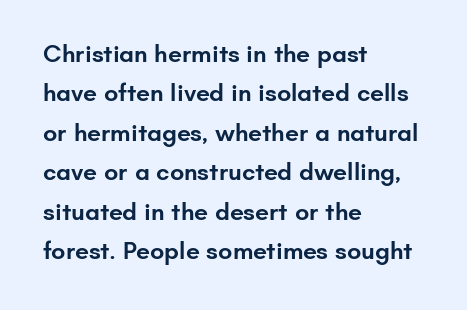
The image shows 25 px text type, upright; set left-aligned, normal line spacing (1.58x), normal letter spacing, not underlined.
